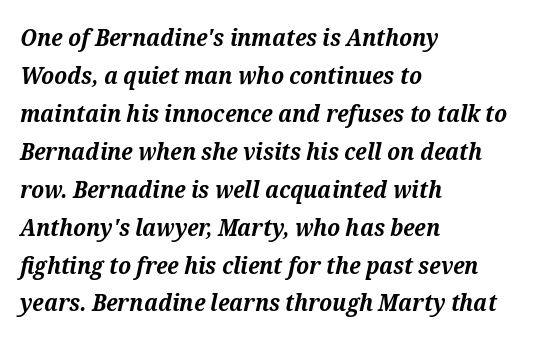
{"italic": "yes", "lean": "right", "slant_degrees": 12, "bold": "yes", "underline": "no", "align": "left", "line_spacing": "normal", "line_spacing_ratio": 1.58, "letter_spacing": "normal", "letter_spacing_em": 0.0, "glyph_px": 24}
